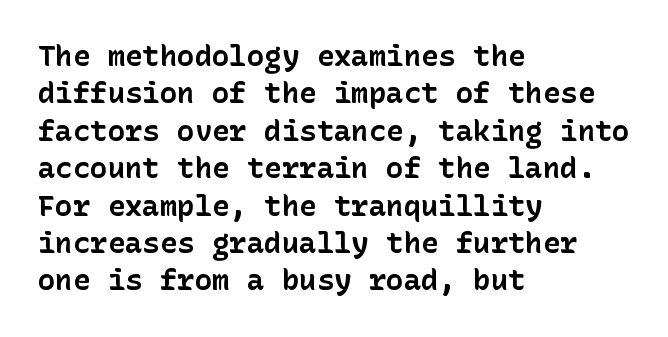
Q: Is the text bold? A: Yes.
Q: Is the text italic (slanted)? A: No, it is upright.
Q: Is the typeface a serif or a sans-serif typeface? A: Sans-serif.
Q: Is the text underlined? A: No.
Q: How is the paragraph aligned? A: Left-aligned.
Q: Is the spacing between letters normal or unusually wide? A: Normal.
Q: Is the spacing between lines tight, normal or loose? A: Normal.
Q: Width (condensed, normal, or wide)? A: Normal.
Q: Stroke contrast? A: Low.
Q: x-height? A: Medium.
